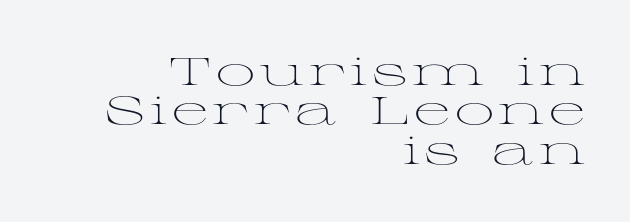
{"serif": "yes", "italic": "no", "bold": "no", "weight": "light", "width": "wide", "stroke_contrast": "medium", "x_height": "medium", "monospaced": "no", "underline": "no", "align": "right", "line_spacing": "tight", "line_spacing_ratio": 1.01, "glyph_px": 39}
